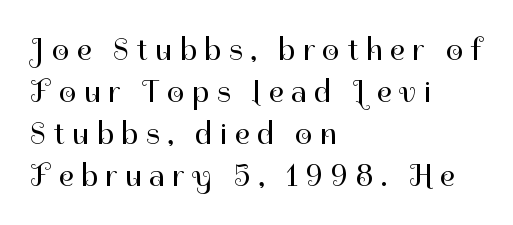
The image shows 31 px regular-weight sans-serif type, upright; set left-aligned, normal line spacing (1.35x), unusually wide letter spacing (+0.25 em), not underlined; high stroke contrast and a medium x-height.
